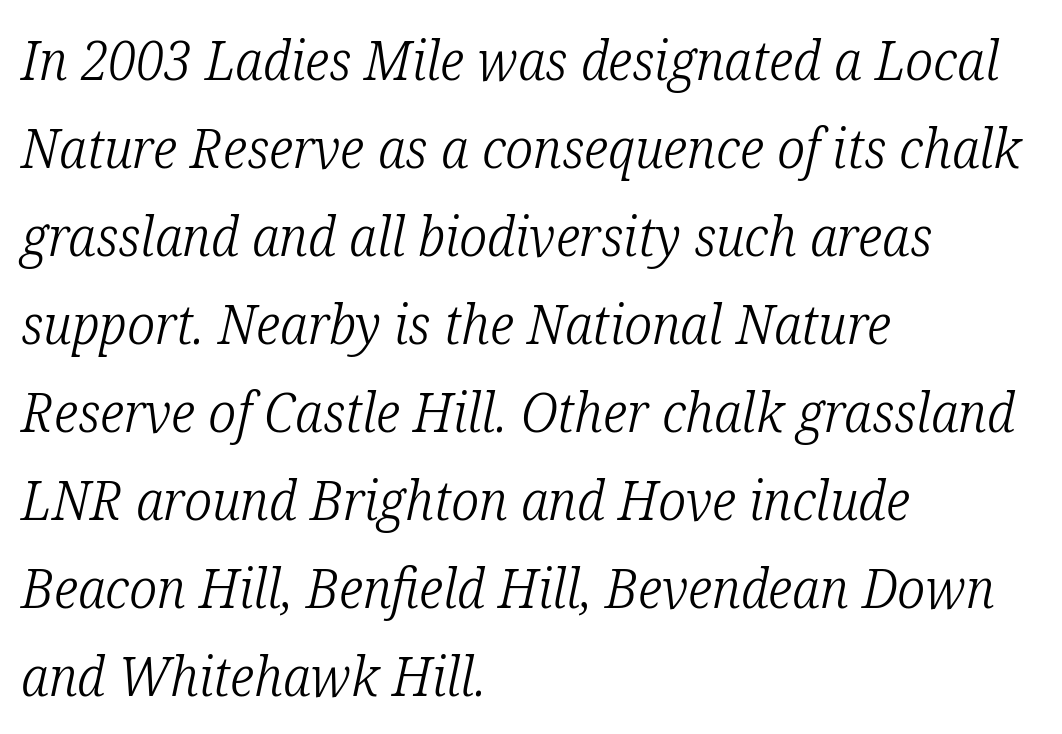
Q: Is the text bold? A: No.
Q: Is the text italic (slanted)? A: Yes, it leans right by about 12 degrees.
Q: Is the typeface a serif or a sans-serif typeface? A: Serif.
Q: Is the text underlined? A: No.
Q: How is the paragraph aligned? A: Left-aligned.
Q: Is the spacing between letters normal or unusually wide? A: Normal.
Q: Is the spacing between lines tight, normal or loose? A: Normal.
Q: Width (condensed, normal, or wide)? A: Condensed.
Q: Stroke contrast? A: Low.
Q: x-height? A: Medium.
Q: Monospaced? A: No.
